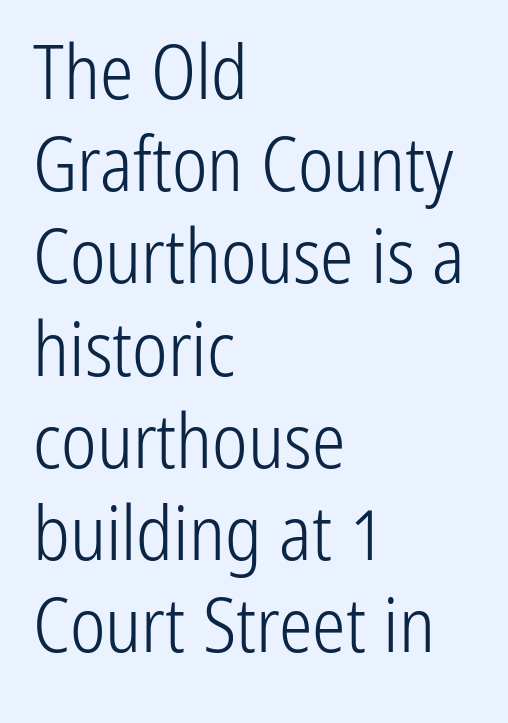
The image shows 75 px light, condensed sans-serif type, upright; set left-aligned, line spacing 1.23x, normal letter spacing, not underlined; low stroke contrast and a medium x-height.
